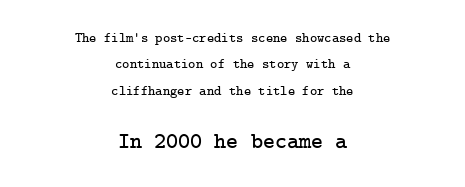
{"italic": "no", "underline": "no", "align": "center", "line_spacing_ratio": 1.89, "letter_spacing": "normal", "letter_spacing_em": 0.0, "larger_block": "second", "size_ratio": 1.64, "glyph_px": 23}
